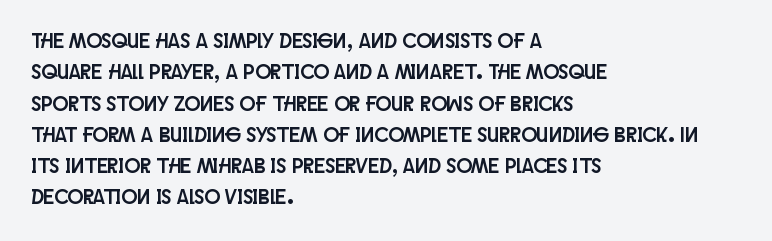
Q: Is the text italic (slanted)? A: No, it is upright.
Q: Is the text underlined? A: No.
Q: How is the paragraph aligned? A: Left-aligned.
Q: Is the spacing between letters normal or unusually wide? A: Normal.
Q: Is the spacing between lines tight, normal or loose? A: Normal.
